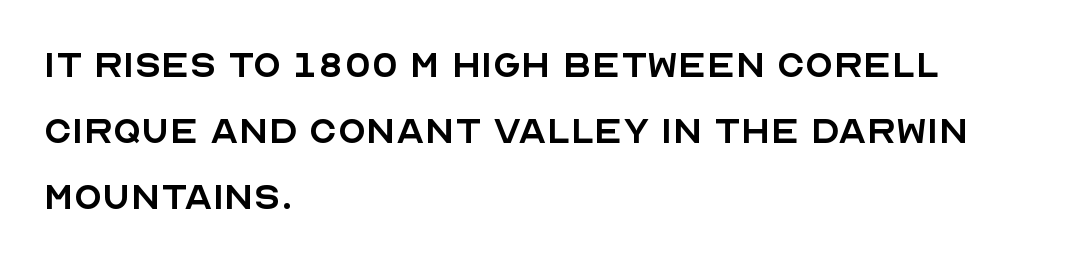
{"serif": "no", "italic": "no", "bold": "no", "weight": "regular", "width": "normal", "x_height": "large", "monospaced": "no", "underline": "no", "align": "left", "line_spacing": "normal", "line_spacing_ratio": 1.43, "letter_spacing": "normal", "letter_spacing_em": 0.0, "glyph_px": 46}
